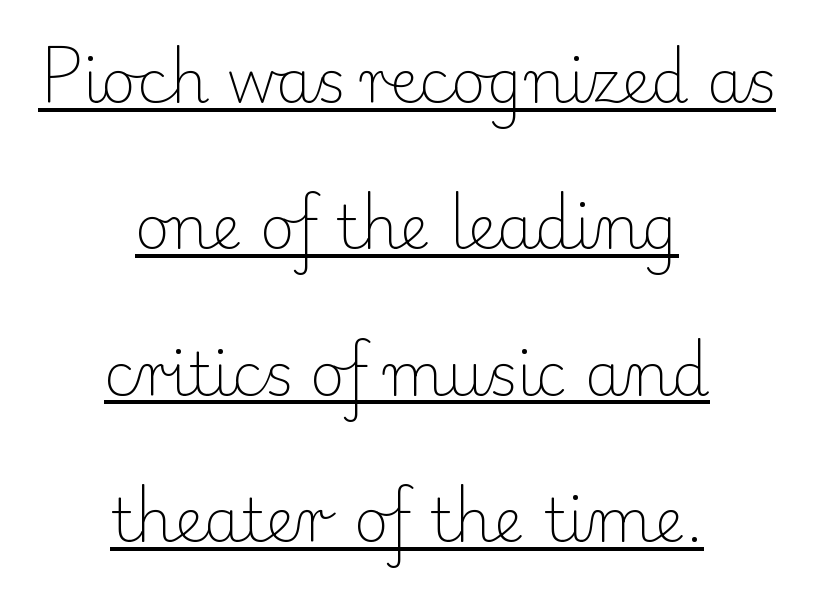
Q: Is the text bold? A: No.
Q: Is the text italic (slanted)? A: No, it is upright.
Q: Is the typeface a serif or a sans-serif typeface? A: Serif.
Q: Is the text underlined? A: Yes.
Q: How is the paragraph aligned? A: Centered.
Q: Is the spacing between letters normal or unusually wide? A: Normal.
Q: Is the spacing between lines tight, normal or loose? A: Loose.
Q: Width (condensed, normal, or wide)? A: Normal.
Q: Stroke contrast? A: Low.
Q: x-height? A: Small.
Q: Monospaced? A: No.
